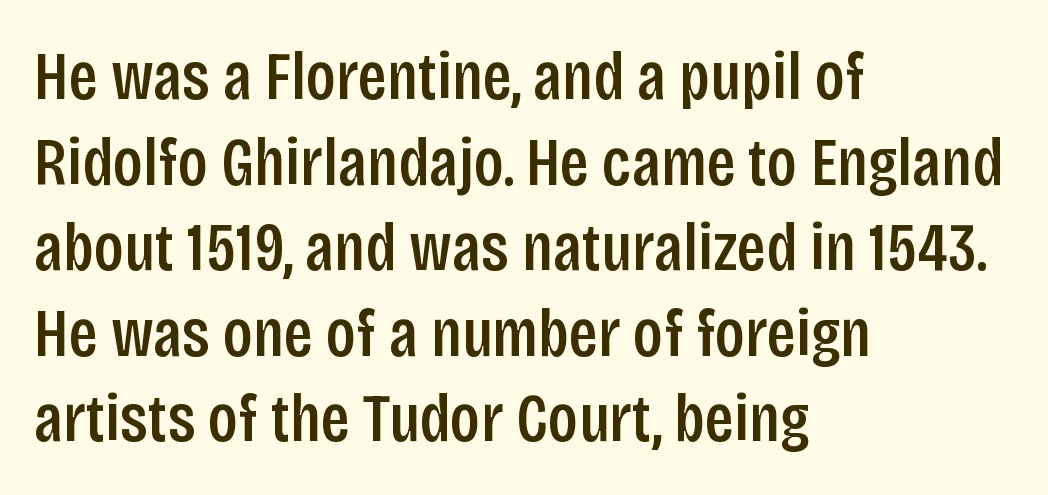
The image shows 69 px semibold, condensed sans-serif type, upright; set left-aligned, line spacing 1.24x, normal letter spacing, not underlined; low stroke contrast and a large x-height.
